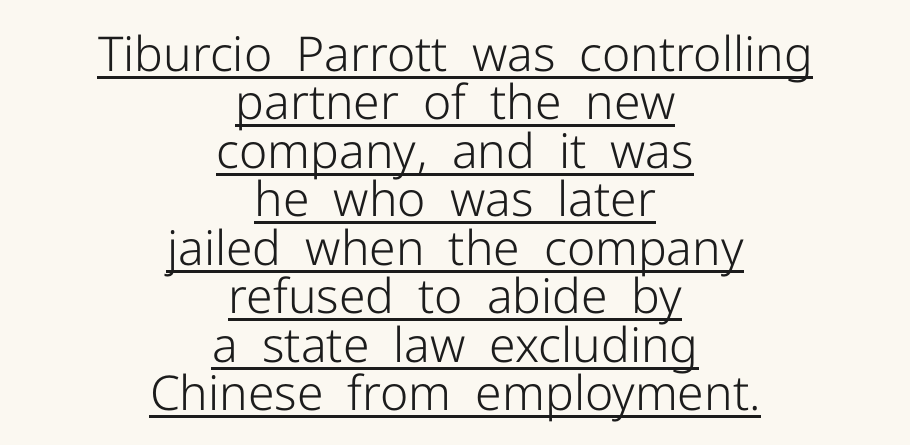
No extra tracking has been applied to these lines. The typesetter chose a symmetrical, centered arrangement here. The space between consecutive lines is stingy. Honestly, the underline is the first thing you notice here.
